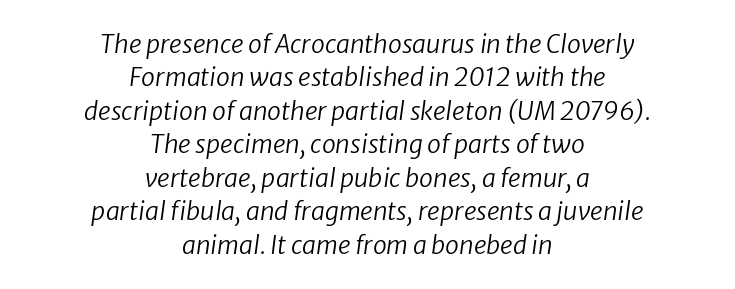
The letterforms sit shoulder to shoulder at normal distance. No extra ink here — the face is not bold. Teacher's note: observe the equal gaps on both sides — that is centered alignment. Is the type slanted? Yes — the strokes lean at a clear angle. Underlining? Definitely not there. This block has exactly the height ordinary leading produces.
